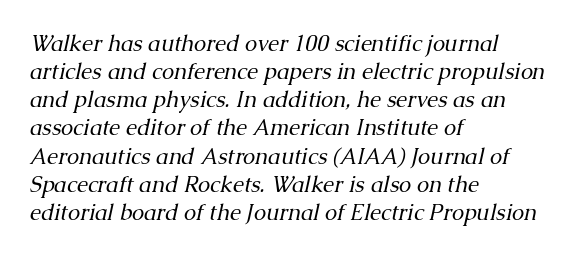
The image shows 22 px text type, italic (leaning right); set left-aligned, normal line spacing (1.28x), normal letter spacing, not underlined.
